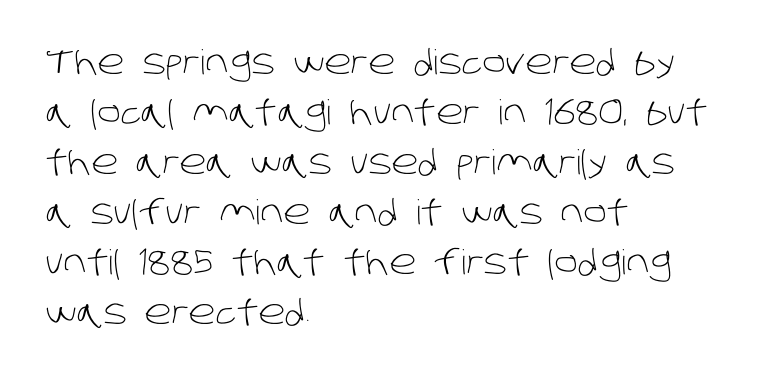
Q: Is the text bold? A: No.
Q: Is the typeface a serif or a sans-serif typeface? A: Sans-serif.
Q: Is the text underlined? A: No.
Q: How is the paragraph aligned? A: Left-aligned.
Q: Is the spacing between letters normal or unusually wide? A: Normal.
Q: Is the spacing between lines tight, normal or loose? A: Normal.
Q: Width (condensed, normal, or wide)? A: Normal.
Q: Stroke contrast? A: Low.
Q: x-height? A: Large.
Q: Monospaced? A: No.
